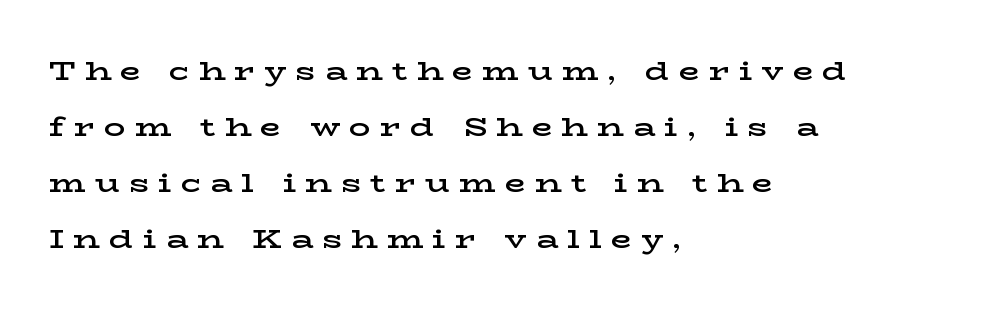
The image shows 27 px text type, upright; set left-aligned, loose line spacing (2.07x), unusually wide letter spacing (+0.34 em), not underlined.
